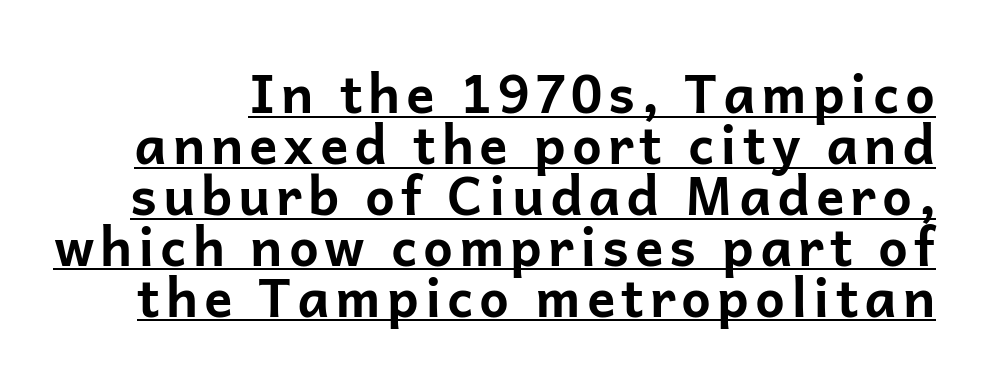
Q: Is the text bold? A: Yes.
Q: Is the text italic (slanted)? A: No, it is upright.
Q: Is the typeface a serif or a sans-serif typeface? A: Sans-serif.
Q: Is the text underlined? A: Yes.
Q: Is the spacing between lines tight, normal or loose? A: Tight.
Q: Width (condensed, normal, or wide)? A: Normal.
Q: Stroke contrast? A: Low.
Q: x-height? A: Medium.
Q: Monospaced? A: No.
